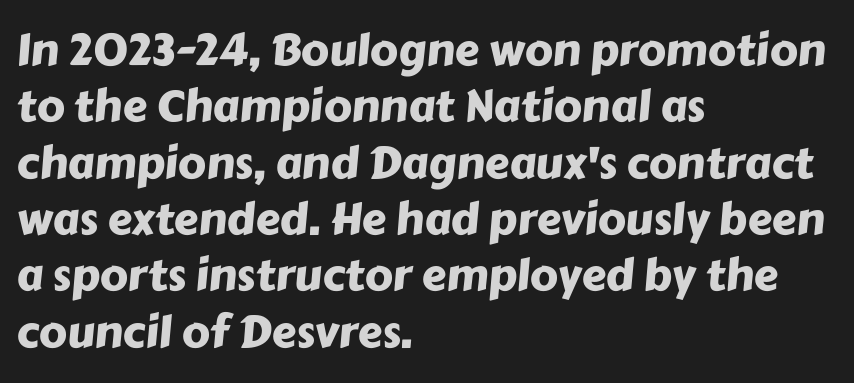
{"serif": "no", "width": "normal", "stroke_contrast": "low", "x_height": "medium", "monospaced": "no", "underline": "no", "align": "left", "line_spacing": "normal", "line_spacing_ratio": 1.28, "letter_spacing": "normal", "letter_spacing_em": 0.0, "glyph_px": 44}
